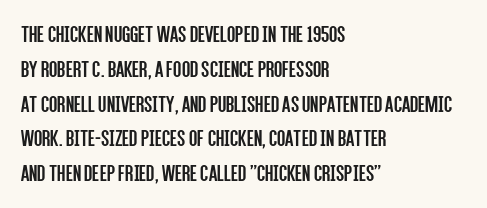
{"italic": "no", "bold": "no", "underline": "no", "align": "left", "line_spacing": "normal", "line_spacing_ratio": 1.45, "letter_spacing": "normal", "letter_spacing_em": 0.0, "glyph_px": 24}
